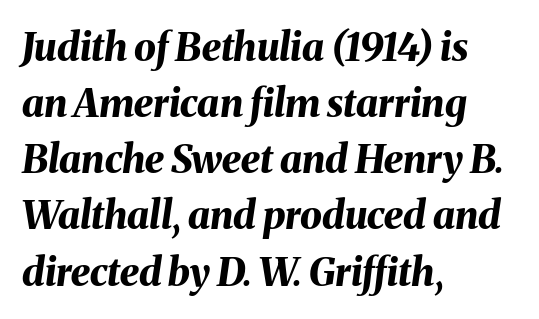
These lines are rendered in a variable-pitch font. The face used here has a pronounced slope to its letters. These lines carry a lot of weight — the face is fully bold. The lines sit at an ordinary, default distance from one another. These lines keep a tight, regular rhythm from letter to letter. The baseline area is clear.
